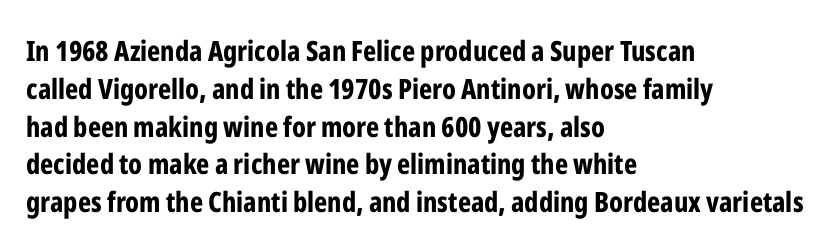
Q: Is the text bold? A: Yes.
Q: Is the text italic (slanted)? A: No, it is upright.
Q: Is the typeface a serif or a sans-serif typeface? A: Sans-serif.
Q: Is the text underlined? A: No.
Q: How is the paragraph aligned? A: Left-aligned.
Q: Is the spacing between letters normal or unusually wide? A: Normal.
Q: Is the spacing between lines tight, normal or loose? A: Normal.
Q: Width (condensed, normal, or wide)? A: Condensed.
Q: Stroke contrast? A: Low.
Q: x-height? A: Medium.
Q: Monospaced? A: No.
